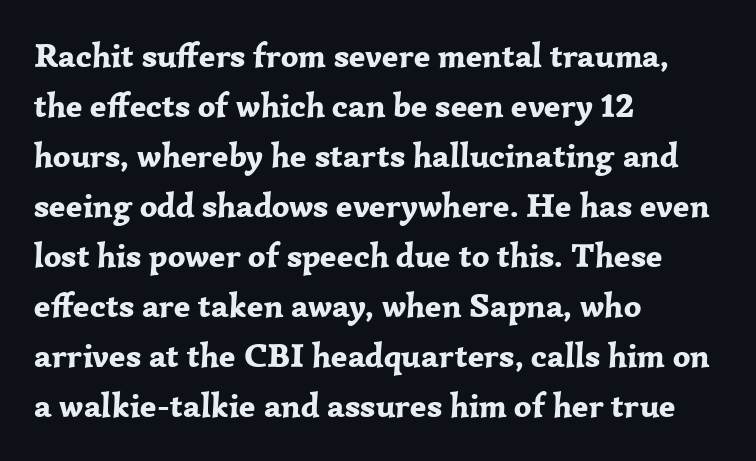
{"serif": "yes", "italic": "no", "bold": "yes", "weight": "bold", "width": "normal", "stroke_contrast": "low", "x_height": "medium", "monospaced": "no", "underline": "no", "align": "left", "line_spacing": "normal", "line_spacing_ratio": 1.47, "letter_spacing": "normal", "letter_spacing_em": 0.0, "glyph_px": 34}
